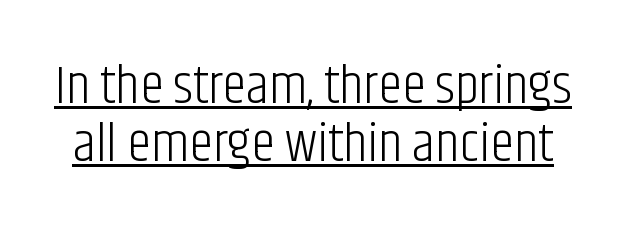
{"serif": "no", "italic": "no", "bold": "no", "weight": "light", "width": "condensed", "stroke_contrast": "low", "x_height": "large", "monospaced": "no", "underline": "yes", "line_spacing": "tight", "line_spacing_ratio": 1.07, "letter_spacing": "normal", "letter_spacing_em": 0.0, "glyph_px": 54}
